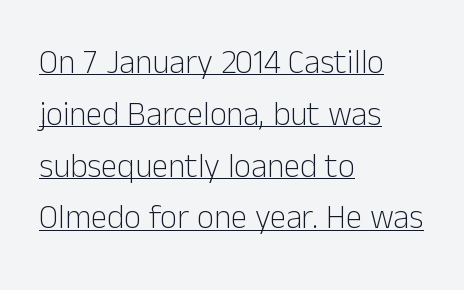
Q: Is the text bold? A: No.
Q: Is the text italic (slanted)? A: No, it is upright.
Q: Is the typeface a serif or a sans-serif typeface? A: Sans-serif.
Q: Is the text underlined? A: Yes.
Q: How is the paragraph aligned? A: Left-aligned.
Q: Is the spacing between letters normal or unusually wide? A: Normal.
Q: Is the spacing between lines tight, normal or loose? A: Normal.
Q: Width (condensed, normal, or wide)? A: Normal.
Q: Stroke contrast? A: Low.
Q: x-height? A: Medium.
Q: Monospaced? A: No.
